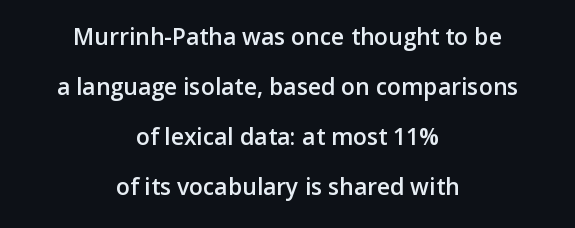
The passage shown stacks its lines with a broad gap. There is no visible air inserted between adjacent glyphs. The glyphs are unaccompanied by any horizontal stroke below them. If you folded the block vertically in half, each line would mirror itself in length. Style check: upright.
